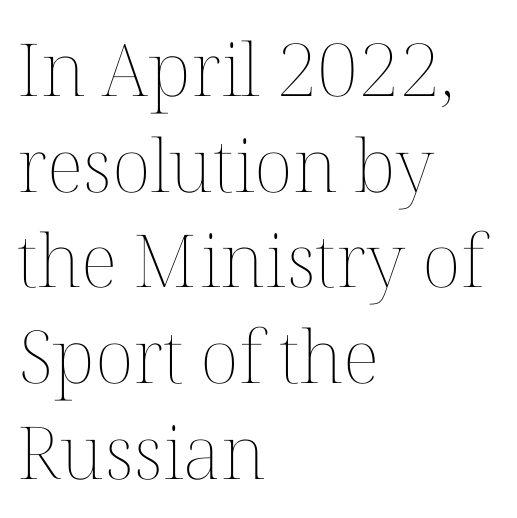
Q: Is the text bold? A: No.
Q: Is the text italic (slanted)? A: No, it is upright.
Q: Is the text underlined? A: No.
Q: How is the paragraph aligned? A: Left-aligned.
Q: Is the spacing between letters normal or unusually wide? A: Normal.
Q: Is the spacing between lines tight, normal or loose? A: Normal.
Q: Width (condensed, normal, or wide)? A: Normal.
Q: Stroke contrast? A: Medium.
Q: x-height? A: Medium.
Q: Monospaced? A: No.
